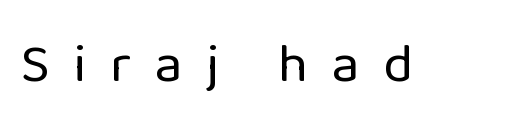
The image shows 55 px regular-weight sans-serif type, upright; set unusually wide letter spacing (+0.43 em), not underlined; low stroke contrast and a medium x-height.
